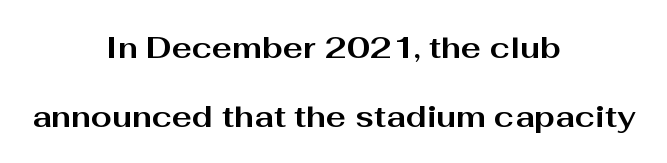
Which margin do the lines hug? Neither — every line sits in the middle. How are the letters spaced? Ordinarily, with no added tracking. Each row of text sits above clean, open space. Widely set lines give the paragraph a tall, airy silhouette. You can tell from the bare stems that sans-serif type was used.
